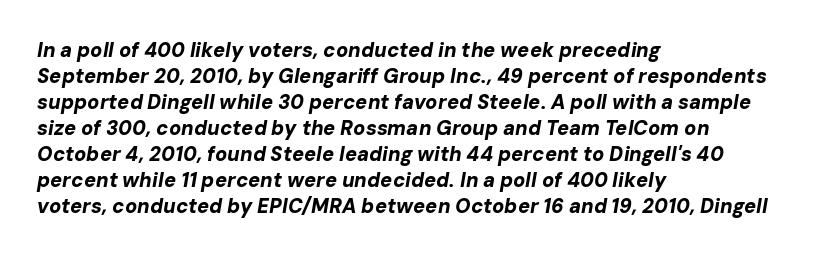
Q: Is the text bold? A: Yes.
Q: Is the text italic (slanted)? A: Yes, it leans right by about 10 degrees.
Q: Is the text underlined? A: No.
Q: How is the paragraph aligned? A: Left-aligned.
Q: Is the spacing between letters normal or unusually wide? A: Normal.
Q: Is the spacing between lines tight, normal or loose? A: Normal.
